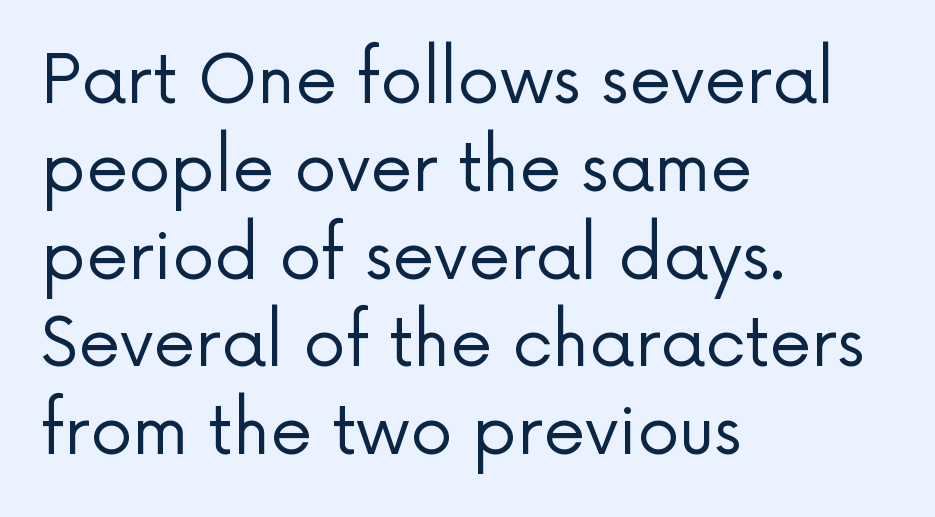
The image shows 67 px regular-weight sans-serif type, upright; set left-aligned, normal line spacing (1.31x), normal letter spacing, not underlined; low stroke contrast and a medium x-height.
